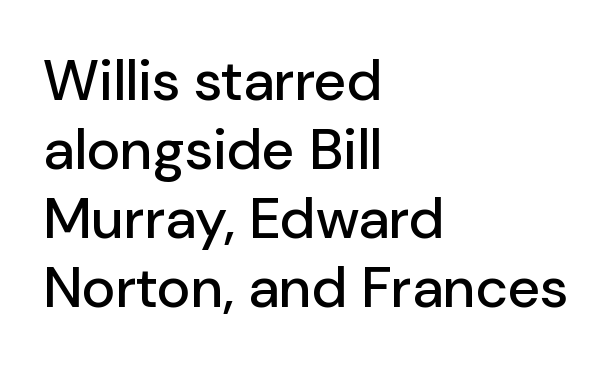
Q: Is the text italic (slanted)? A: No, it is upright.
Q: Is the typeface a serif or a sans-serif typeface? A: Sans-serif.
Q: Is the text underlined? A: No.
Q: How is the paragraph aligned? A: Left-aligned.
Q: Is the spacing between letters normal or unusually wide? A: Normal.
Q: Width (condensed, normal, or wide)? A: Normal.
Q: Stroke contrast? A: Low.
Q: x-height? A: Medium.
Q: Monospaced? A: No.
